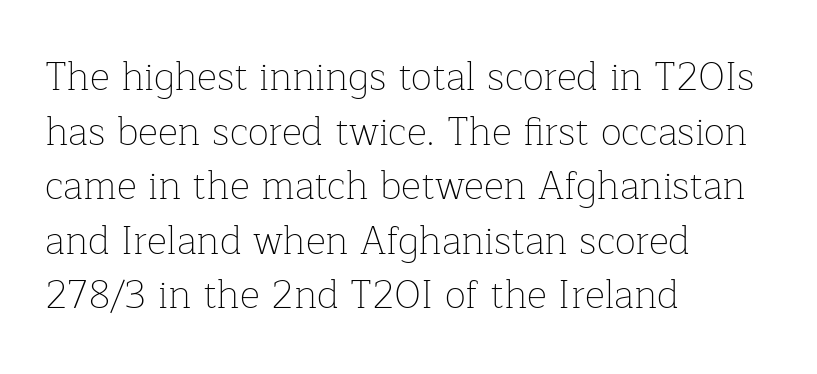
{"serif": "yes", "italic": "no", "bold": "no", "weight": "thin", "width": "normal", "stroke_contrast": "low", "x_height": "medium", "monospaced": "no", "underline": "no", "align": "left", "line_spacing": "normal", "line_spacing_ratio": 1.4, "letter_spacing": "normal", "letter_spacing_em": 0.0, "glyph_px": 39}
